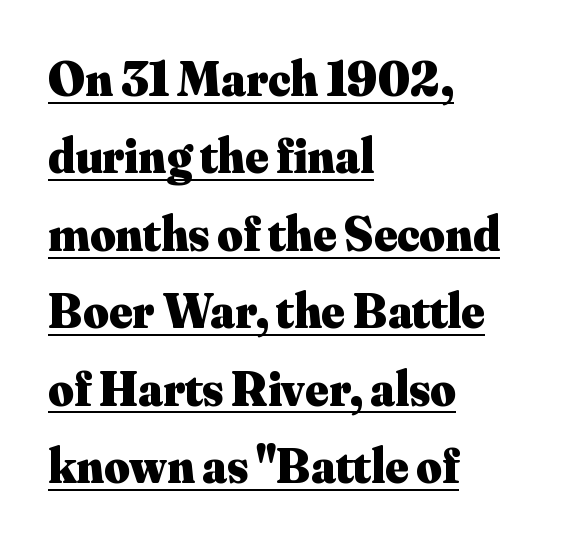
{"serif": "yes", "italic": "no", "bold": "yes", "weight": "heavy", "width": "normal", "stroke_contrast": "medium", "x_height": "small", "monospaced": "no", "underline": "yes", "align": "left", "line_spacing": "normal", "line_spacing_ratio": 1.58, "letter_spacing": "normal", "letter_spacing_em": 0.0, "glyph_px": 49}
